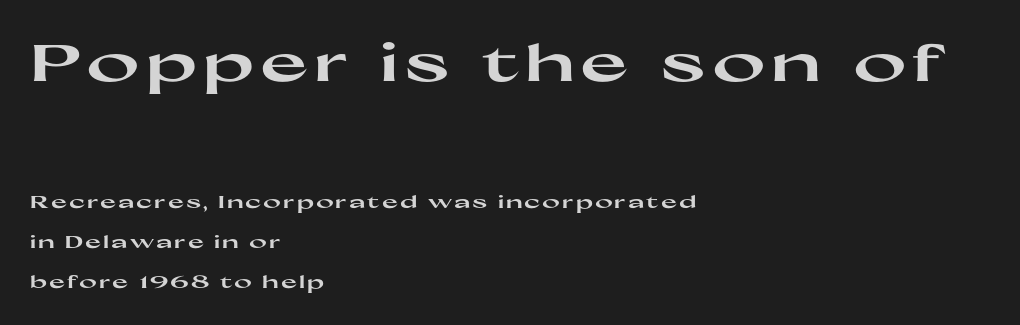
Q: Is the text bold? A: Yes.
Q: Is the text italic (slanted)? A: No, it is upright.
Q: Is the typeface a serif or a sans-serif typeface? A: Sans-serif.
Q: Is the text underlined? A: No.
Q: How is the paragraph aligned? A: Left-aligned.
Q: Is the spacing between lines tight, normal or loose? A: Loose.
Q: Which block of text is set in a larger size, the first (top) or the second (bottom)? A: The first (top) one.
Q: Width (condensed, normal, or wide)? A: Wide.
Q: Stroke contrast? A: High.
Q: x-height? A: Medium.
Q: Monospaced? A: No.
